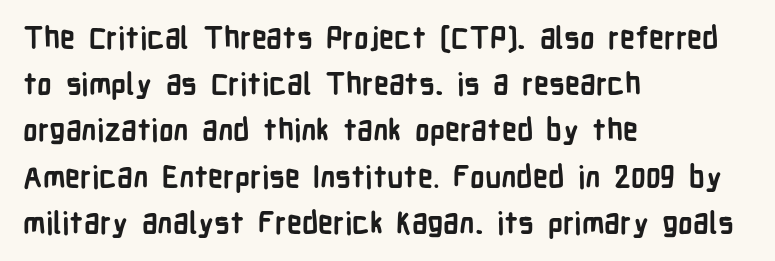
The image shows 30 px semibold, condensed sans-serif type, upright; set left-aligned, normal line spacing (1.54x), normal letter spacing, not underlined; low stroke contrast and a medium x-height.
